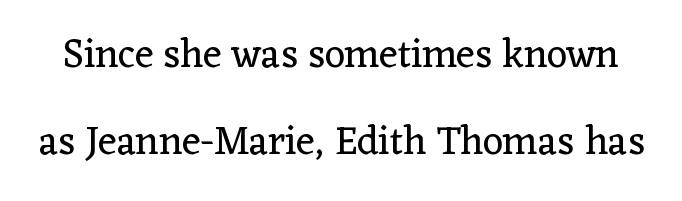
Regarding leading, the lines here are spaced well apart. Varying glyph widths throughout — classic text-font behaviour. Look at the tracking — it's just the regular setting, nothing added. Does the type have serifs? Yes, each stem ends in a small foot. The face looks like a standard text weight, possibly lighter.
